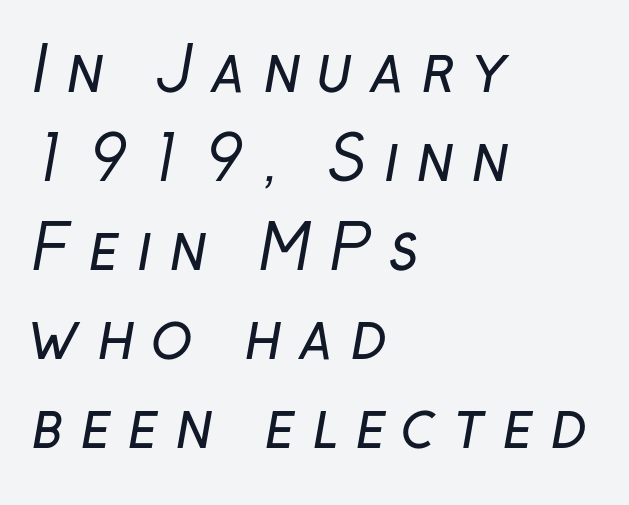
Do the characters align in a grid? No, the font is proportional. The baseline area is clear. Every row of glyphs begins at an identical x-position on the left. Vertical stems look standard width or narrower in stroke. Each letter's strokes conclude bluntly, with no projecting serifs. The rendering uses a moderate line-height, typical for paragraphs.
